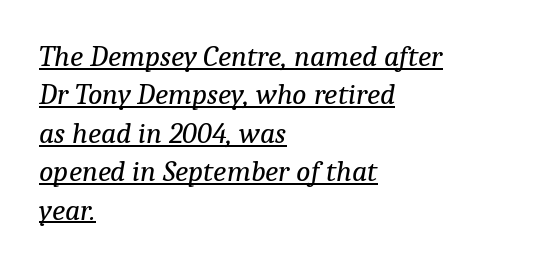
The image shows 30 px regular-weight serif type, italic (leaning right); set left-aligned, normal line spacing (1.28x), normal letter spacing, underlined; low stroke contrast and a medium x-height.
